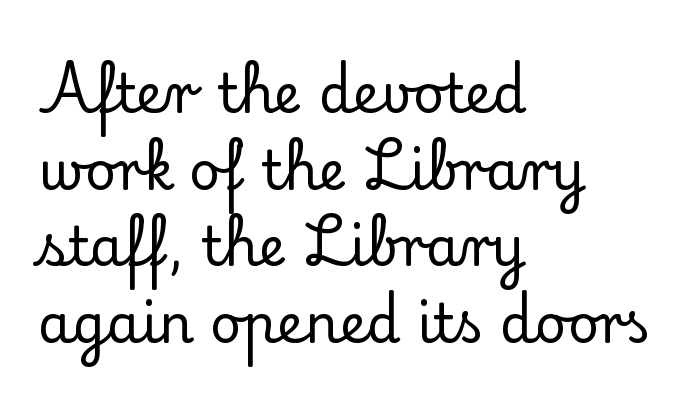
Q: Is the text italic (slanted)? A: No, it is upright.
Q: Is the typeface a serif or a sans-serif typeface? A: Serif.
Q: Is the text underlined? A: No.
Q: How is the paragraph aligned? A: Left-aligned.
Q: Is the spacing between letters normal or unusually wide? A: Normal.
Q: Is the spacing between lines tight, normal or loose? A: Normal.
Q: Width (condensed, normal, or wide)? A: Normal.
Q: Stroke contrast? A: Low.
Q: x-height? A: Small.
Q: Monospaced? A: No.
